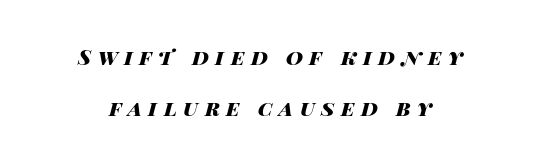
The paragraph has two soft edges and a firm central axis. Observe the wide spacing: letters keep a clear distance from each other. Plain, unruled lines of type. When letters slant like this, we call the style italic. Weight check: bold — yes, fully.
